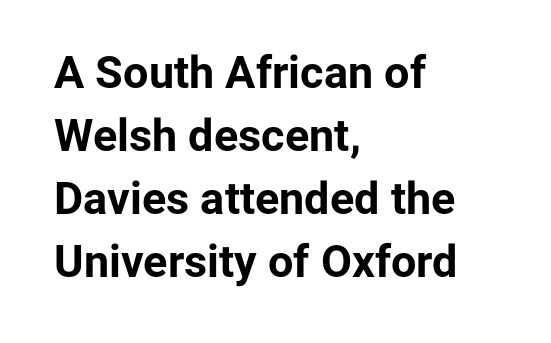
{"serif": "no", "italic": "no", "bold": "yes", "weight": "bold", "width": "normal", "stroke_contrast": "low", "x_height": "medium", "monospaced": "no", "underline": "no", "align": "left", "line_spacing": "normal", "line_spacing_ratio": 1.4, "letter_spacing": "normal", "letter_spacing_em": 0.0, "glyph_px": 45}
